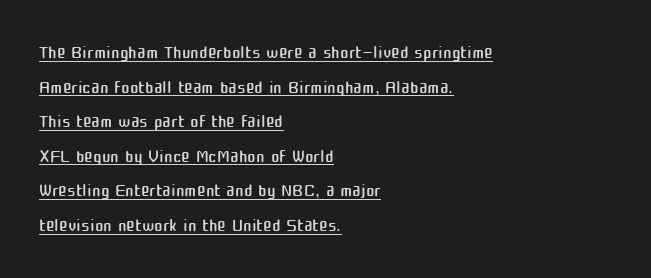
The image shows 26 px text type, upright; set left-aligned, normal line spacing (1.33x), normal letter spacing, underlined.
